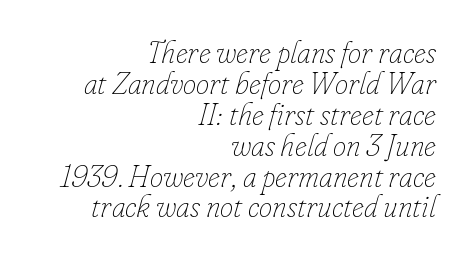
The image shows 30 px thin type, italic (leaning right); set right-aligned, tight line spacing (1.03x), normal letter spacing, not underlined; low stroke contrast and a small x-height.
